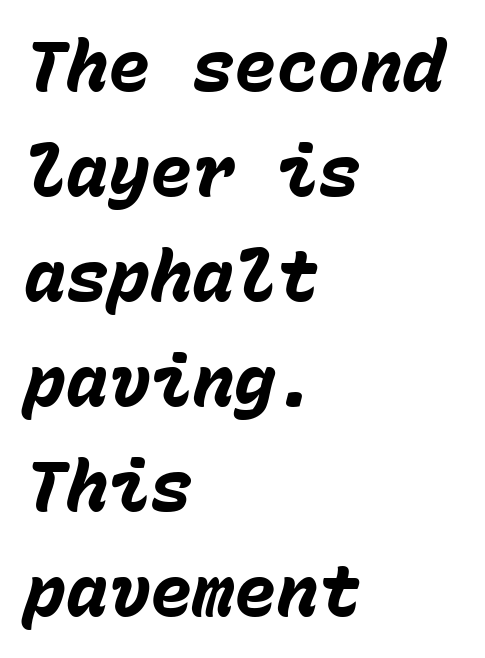
Q: Is the text bold? A: Yes.
Q: Is the text italic (slanted)? A: Yes, it leans right by about 15 degrees.
Q: Is the text underlined? A: No.
Q: How is the paragraph aligned? A: Left-aligned.
Q: Is the spacing between letters normal or unusually wide? A: Normal.
Q: Is the spacing between lines tight, normal or loose? A: Normal.
Q: Width (condensed, normal, or wide)? A: Normal.
Q: Stroke contrast? A: Low.
Q: x-height? A: Medium.
Q: Monospaced? A: Yes.
